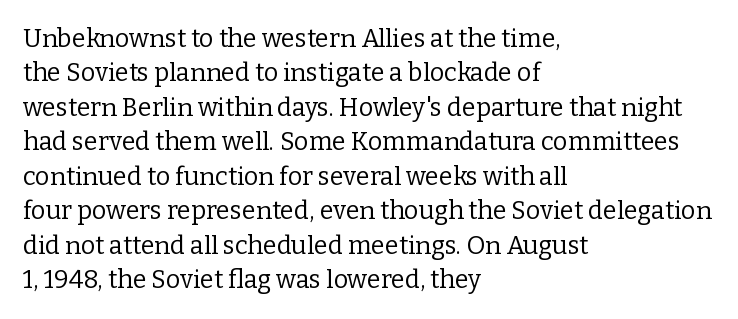
{"italic": "no", "bold": "no", "underline": "no", "align": "left", "line_spacing": "normal", "line_spacing_ratio": 1.38, "letter_spacing": "normal", "letter_spacing_em": 0.0, "glyph_px": 25}
